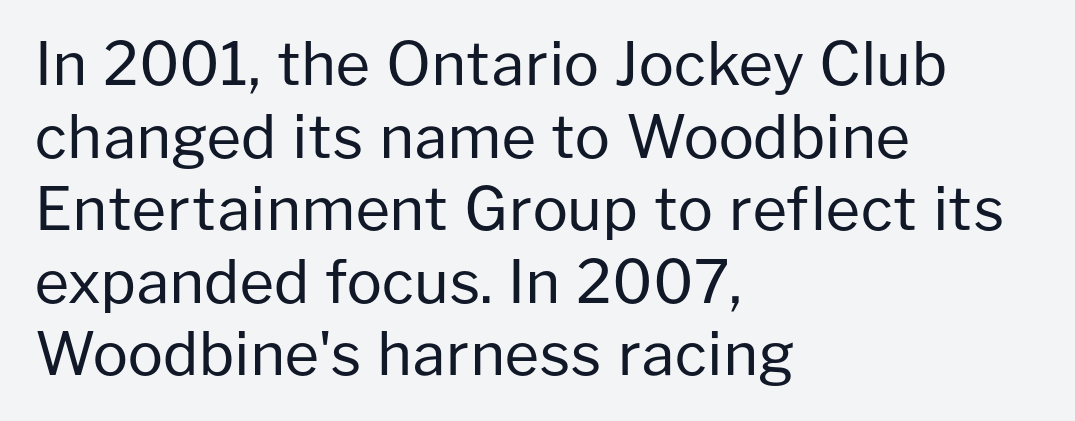
{"serif": "no", "italic": "no", "bold": "no", "weight": "regular", "width": "normal", "stroke_contrast": "low", "x_height": "medium", "monospaced": "no", "underline": "no", "align": "left", "line_spacing_ratio": 1.23, "letter_spacing": "normal", "letter_spacing_em": 0.0, "glyph_px": 59}
